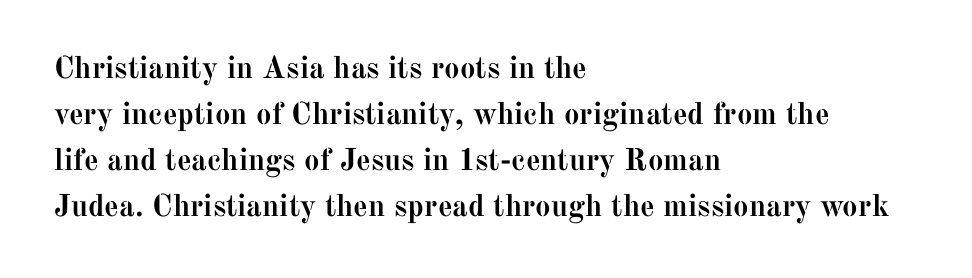
This sample has the flowing, uneven cadence of proportional lettering. The letters are bold, with thick, heavy strokes. The axis of the letterforms is exactly vertical. Check the space under the baseline: it is left empty.
